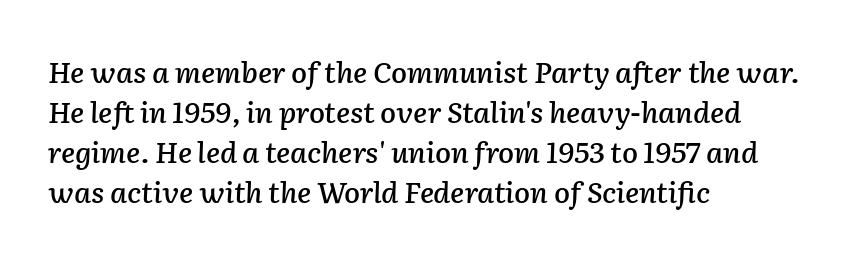
The image shows 29 px text type, italic (leaning right); set left-aligned, normal line spacing (1.38x), normal letter spacing, not underlined; low stroke contrast and a medium x-height.
